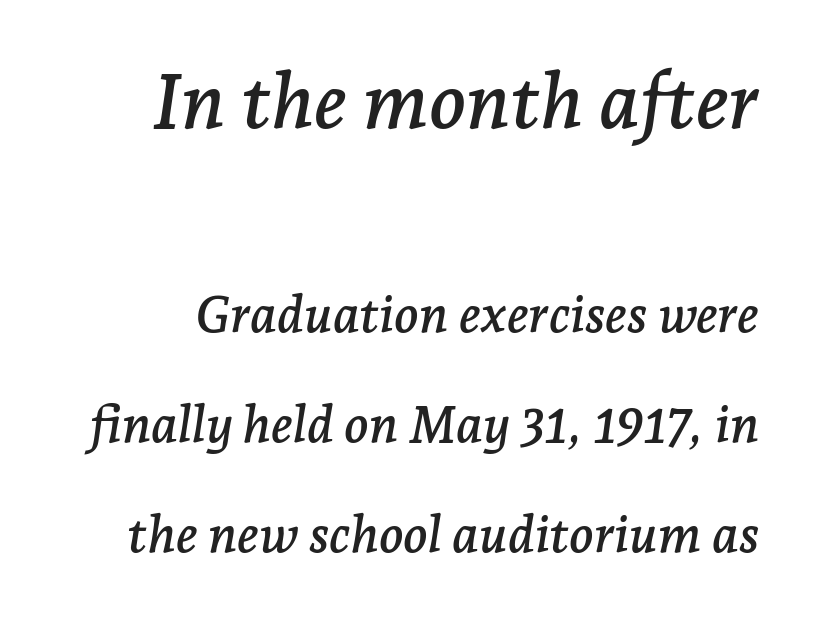
{"serif": "yes", "italic": "yes", "lean": "right", "slant_degrees": 7, "width": "normal", "stroke_contrast": "low", "x_height": "medium", "monospaced": "no", "underline": "no", "line_spacing": "loose", "line_spacing_ratio": 2.16, "letter_spacing": "normal", "letter_spacing_em": 0.0, "larger_block": "first", "size_ratio": 1.51, "glyph_px": 77}
